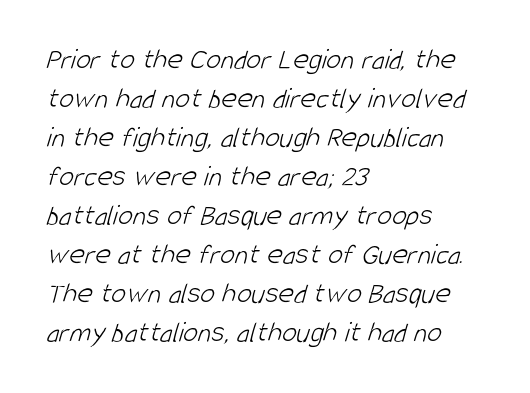
Nothing sits at the stroke ends, so this counts as sans-serif. The line-height multiplier appears to be the usual default. Ink coverage per letter is moderate at most. Standard letterfit; no display-style spreading of the glyphs.
